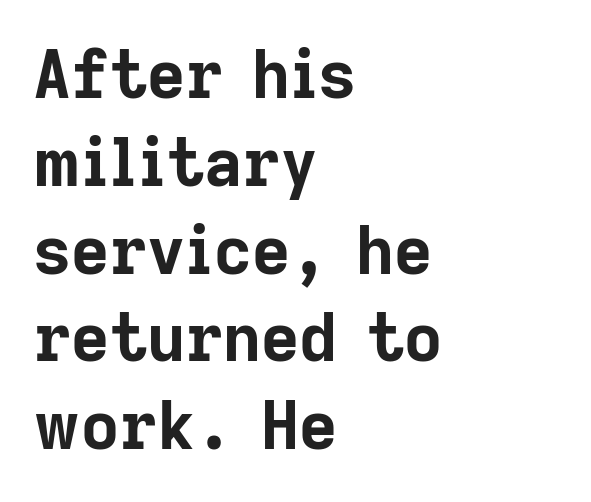
This is the regular roman posture of the typeface. Rule under the text: the space is simply empty. A typesetter would call this zero additional tracking. Varying glyph widths throughout — classic text-font behaviour.
